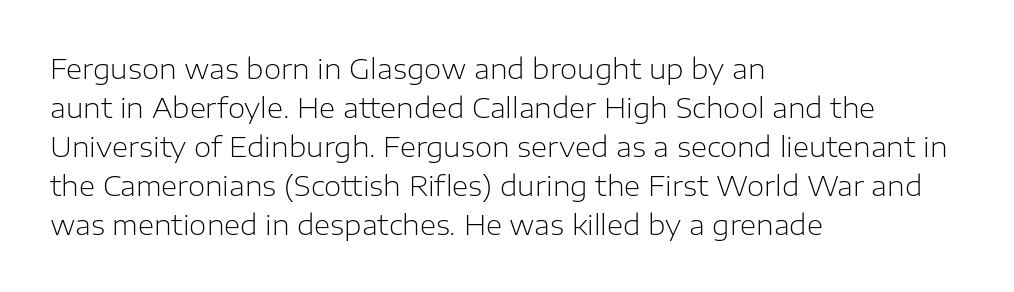
The image shows 28 px light sans-serif type, upright; set left-aligned, normal line spacing (1.39x), normal letter spacing, not underlined; low stroke contrast and a medium x-height.
